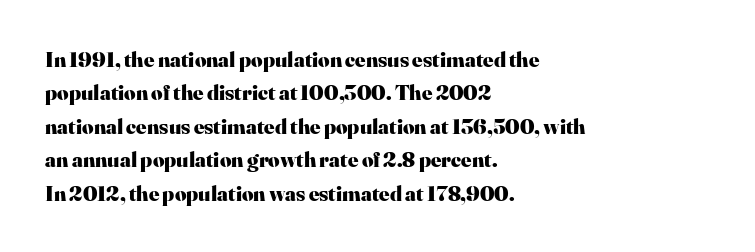
The strip under each line holds only bare page. Between one letter and the next there's only the usual sliver of space. Is there any slant? The stems are plumb. Plenty of ink on the page — the face is bold. Leading matches the norm, producing a regular column.
